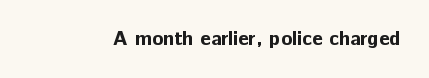
The image shows 20 px bold type, upright; set normal letter spacing, not underlined.
